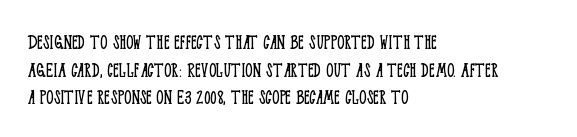
{"italic": "no", "bold": "no", "underline": "no", "align": "left", "line_spacing": "normal", "line_spacing_ratio": 1.26, "letter_spacing": "normal", "letter_spacing_em": 0.0, "glyph_px": 22}
